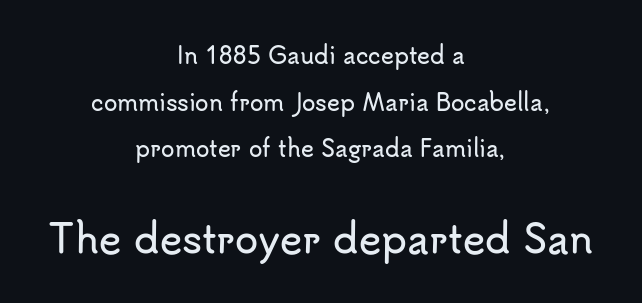
The image shows 38 px sans-serif type, upright; set centered, loose line spacing (2.12x), normal letter spacing, not underlined; the second (bottom) block is 1.73x larger; low stroke contrast and a small x-height.
